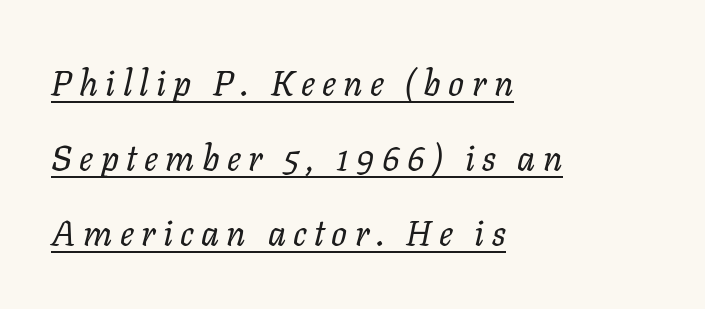
This reads as an unemphasized weight, regular at the heaviest. Is the letter spacing exaggerated? Yes — the characters are pushed far apart. The axis of the letterforms is tilted away from vertical. Quick note: underline on.
